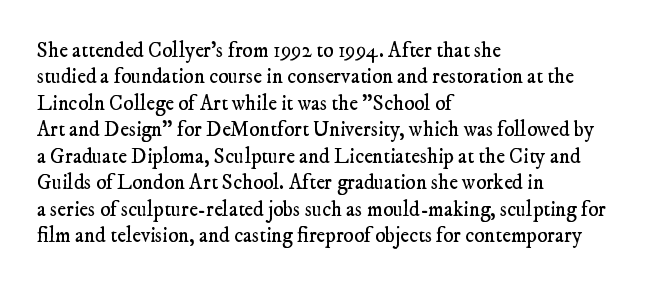
Q: Is the text bold? A: No.
Q: Is the text underlined? A: No.
Q: How is the paragraph aligned? A: Left-aligned.
Q: Is the spacing between letters normal or unusually wide? A: Normal.
Q: Is the spacing between lines tight, normal or loose? A: Normal.
